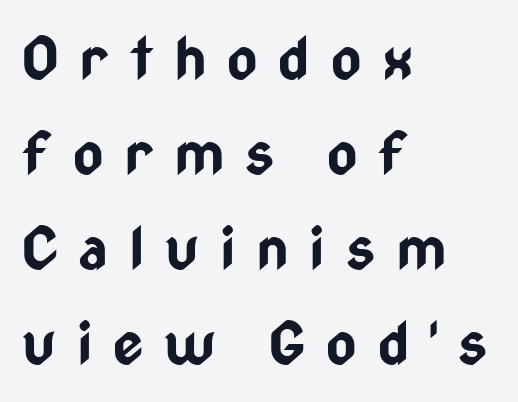
{"serif": "no", "italic": "no", "bold": "yes", "weight": "bold", "width": "condensed", "stroke_contrast": "low", "x_height": "medium", "monospaced": "no", "underline": "no", "align": "left", "line_spacing": "normal", "line_spacing_ratio": 1.64, "letter_spacing": "wide", "letter_spacing_em": 0.36, "glyph_px": 58}
